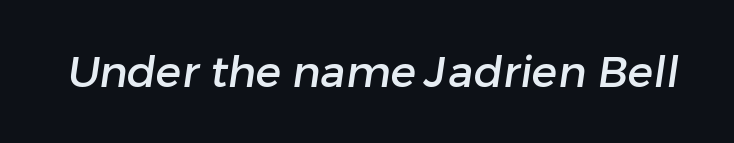
The image shows 43 px sans-serif type; set normal letter spacing, not underlined; low stroke contrast and a medium x-height.
